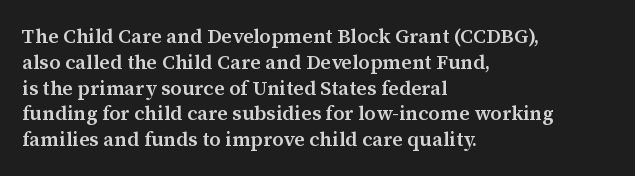
{"italic": "no", "bold": "semi", "underline": "no", "align": "left", "line_spacing": "normal", "line_spacing_ratio": 1.29, "letter_spacing": "normal", "letter_spacing_em": 0.0, "glyph_px": 20}
